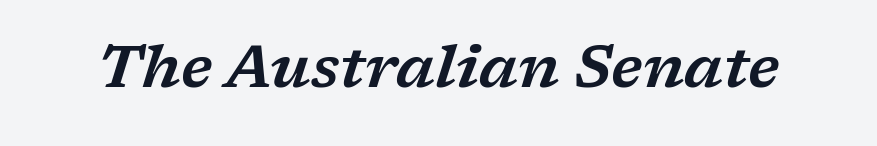
Q: Is the text italic (slanted)? A: Yes, it leans right by about 17 degrees.
Q: Is the typeface a serif or a sans-serif typeface? A: Serif.
Q: Is the text underlined? A: No.
Q: Is the spacing between letters normal or unusually wide? A: Normal.
Q: Width (condensed, normal, or wide)? A: Wide.
Q: Stroke contrast? A: Low.
Q: x-height? A: Medium.
Q: Monospaced? A: No.
